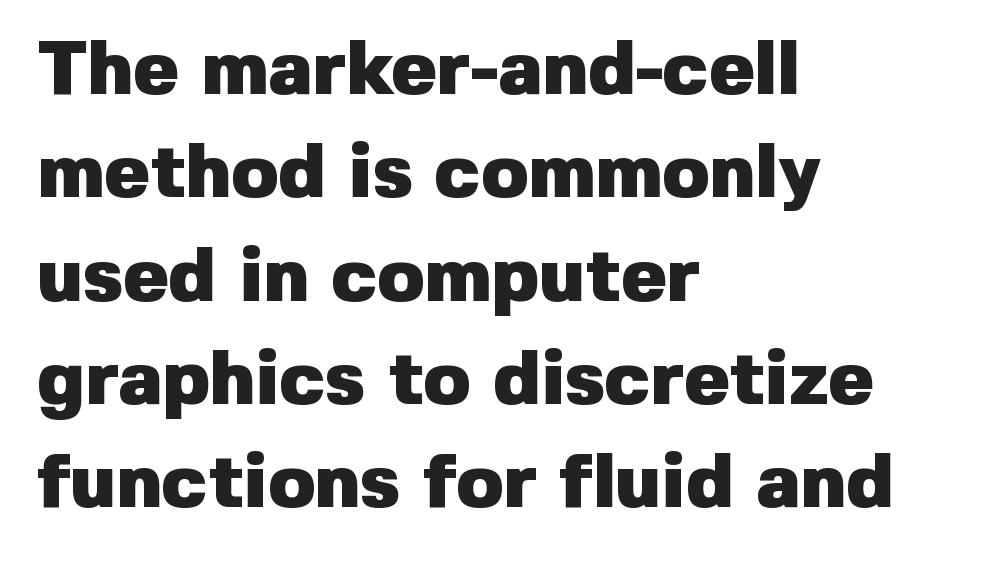
The image shows 76 px heavy sans-serif type, upright; set left-aligned, normal line spacing (1.36x), normal letter spacing, not underlined; low stroke contrast and a medium x-height.
